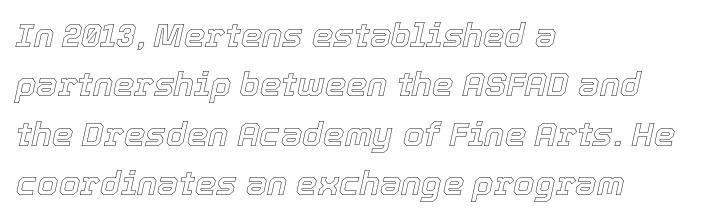
Q: Is the text italic (slanted)? A: Yes, it leans right by about 12 degrees.
Q: Is the text underlined? A: No.
Q: How is the paragraph aligned? A: Left-aligned.
Q: Is the spacing between letters normal or unusually wide? A: Normal.
Q: Is the spacing between lines tight, normal or loose? A: Normal.
Q: Width (condensed, normal, or wide)? A: Normal.
Q: x-height? A: Medium.
Q: Monospaced? A: No.
